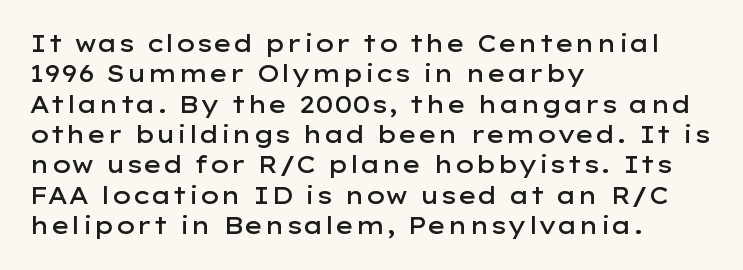
The space between consecutive lines is moderate. Each glyph is drawn with semibold strokes, heavier than normal yet not fully bold. Casual observation: everything's shoved over to the left. Letters rest on an invisible, unmarked baseline. It's the straight-up-and-down kind of type. Standard letterfit; no display-style spreading of the glyphs.
